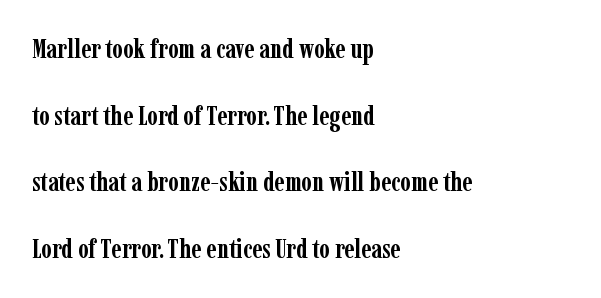
Q: Is the text bold? A: Yes.
Q: Is the text italic (slanted)? A: No, it is upright.
Q: Is the text underlined? A: No.
Q: How is the paragraph aligned? A: Left-aligned.
Q: Is the spacing between letters normal or unusually wide? A: Normal.
Q: Is the spacing between lines tight, normal or loose? A: Loose.
